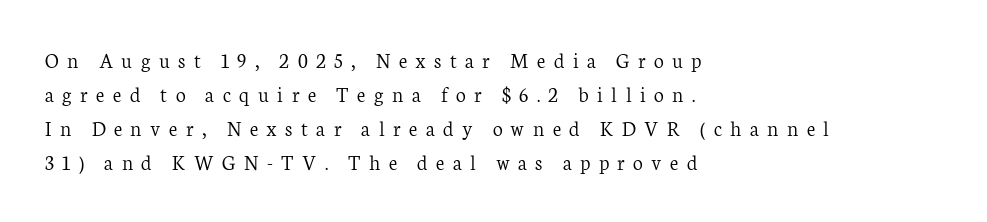
{"italic": "no", "bold": "no", "underline": "no", "align": "left", "line_spacing": "normal", "line_spacing_ratio": 1.55, "letter_spacing": "wide", "letter_spacing_em": 0.38, "glyph_px": 22}
